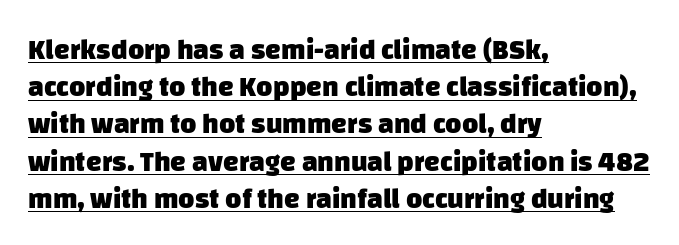
Q: Is the text bold? A: Yes.
Q: Is the typeface a serif or a sans-serif typeface? A: Sans-serif.
Q: Is the text underlined? A: Yes.
Q: How is the paragraph aligned? A: Left-aligned.
Q: Is the spacing between letters normal or unusually wide? A: Normal.
Q: Is the spacing between lines tight, normal or loose? A: Normal.
Q: Width (condensed, normal, or wide)? A: Normal.
Q: Stroke contrast? A: Low.
Q: x-height? A: Large.
Q: Monospaced? A: No.
